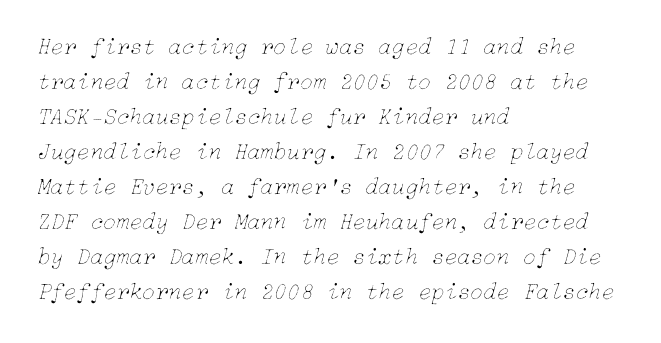
These lines are set flush left with a ragged right edge. Rows of type keep a routine distance in the vertical direction. You can tell it's italic because the verticals aren't actually vertical. The line texture is even and compact thanks to regular tracking. Nobody drew a line under any word here.
